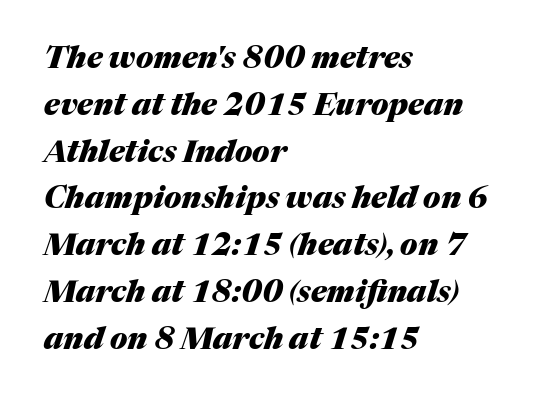
Compared with a centered layout, this one pins lines to the left instead. Plain, unruled lines of type. Observe the lean: these are italic letterforms. Compared with typical body copy, the letter spacing here is the same. The vertical gap from one line to the next is medium. These lines are rendered in a variable-pitch font.
